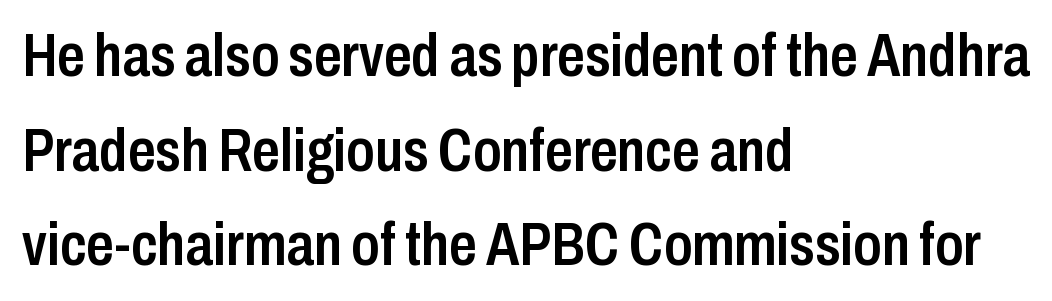
The image shows 61 px semibold, condensed sans-serif type, upright; set left-aligned, normal line spacing (1.55x), normal letter spacing, not underlined; low stroke contrast and a medium x-height.
